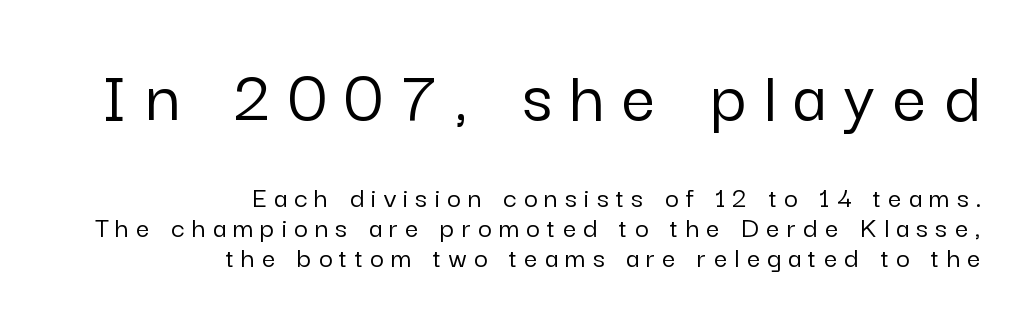
Q: Is the text italic (slanted)? A: No, it is upright.
Q: Is the typeface a serif or a sans-serif typeface? A: Sans-serif.
Q: Is the text underlined? A: No.
Q: How is the paragraph aligned? A: Right-aligned.
Q: Is the spacing between letters normal or unusually wide? A: Unusually wide.
Q: Is the spacing between lines tight, normal or loose? A: Tight.
Q: Which block of text is set in a larger size, the first (top) or the second (bottom)? A: The first (top) one.
Q: Width (condensed, normal, or wide)? A: Normal.
Q: Stroke contrast? A: Low.
Q: x-height? A: Medium.
Q: Monospaced? A: No.
